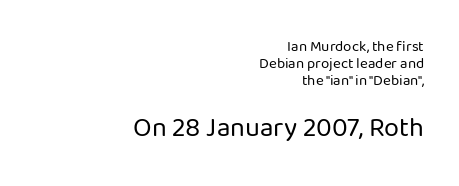
Q: Is the text bold? A: No.
Q: Is the text italic (slanted)? A: No, it is upright.
Q: Is the text underlined? A: No.
Q: How is the paragraph aligned? A: Right-aligned.
Q: Is the spacing between letters normal or unusually wide? A: Normal.
Q: Is the spacing between lines tight, normal or loose? A: Tight.
Q: Which block of text is set in a larger size, the first (top) or the second (bottom)? A: The second (bottom) one.
